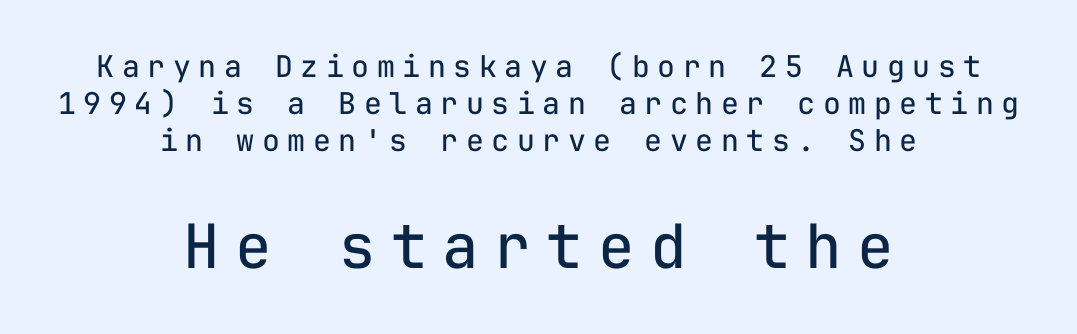
Does extra space separate the letters? Yes, quite a lot of it. In terms of posture, this sample is upright. Heaviness? Minimal to ordinary, like unemphasized prose. The rendering positions every line midway between the sides.
